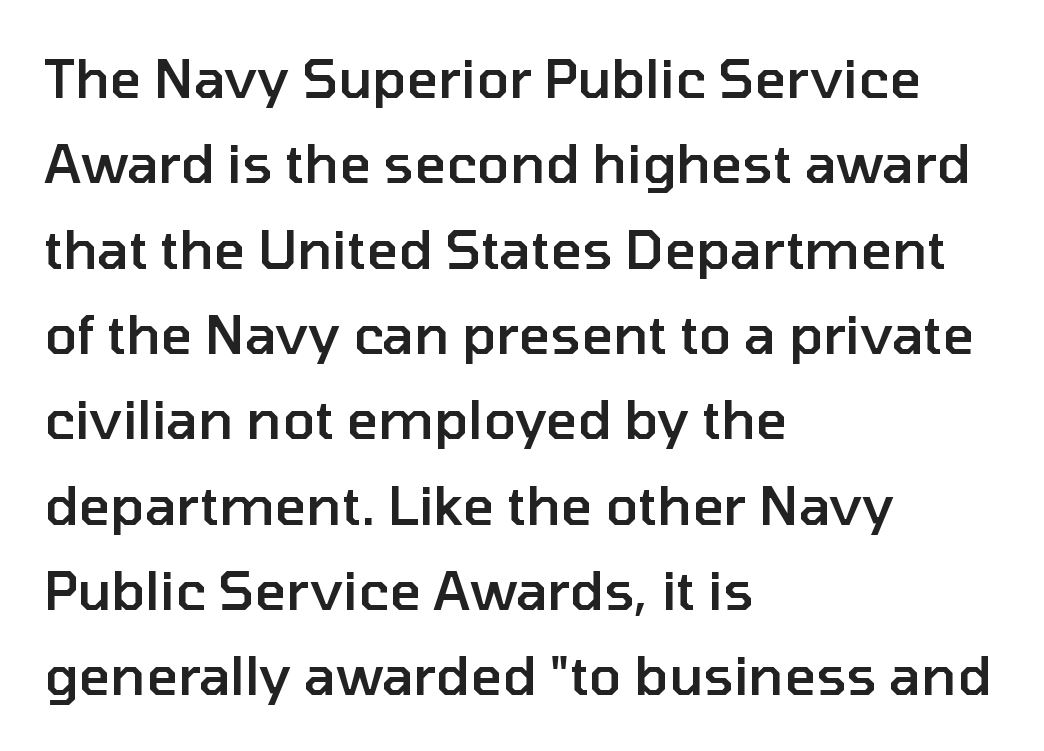
Q: Is the text bold? A: Semi-bold.
Q: Is the text italic (slanted)? A: No, it is upright.
Q: Is the typeface a serif or a sans-serif typeface? A: Sans-serif.
Q: Is the text underlined? A: No.
Q: How is the paragraph aligned? A: Left-aligned.
Q: Is the spacing between letters normal or unusually wide? A: Normal.
Q: Is the spacing between lines tight, normal or loose? A: Normal.
Q: Width (condensed, normal, or wide)? A: Normal.
Q: Stroke contrast? A: Low.
Q: x-height? A: Medium.
Q: Monospaced? A: No.
